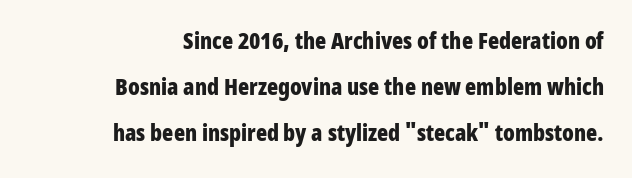
Q: Is the text bold? A: Yes.
Q: Is the text italic (slanted)? A: No, it is upright.
Q: Is the text underlined? A: No.
Q: How is the paragraph aligned? A: Right-aligned.
Q: Is the spacing between letters normal or unusually wide? A: Normal.
Q: Is the spacing between lines tight, normal or loose? A: Loose.
